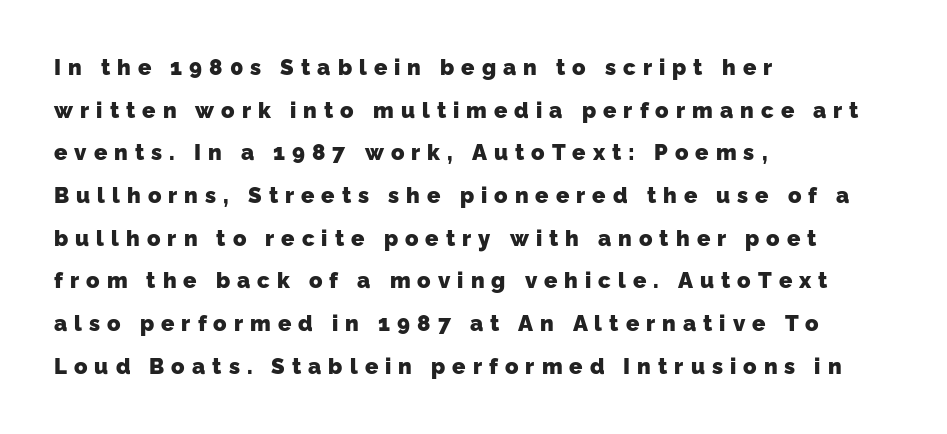
Decoration check: the copy has no underline. The strokes are fattened all the way to bold. The block of text is sparse from top to bottom, with ample space between rows. These lines are set flush left with a ragged right edge.
